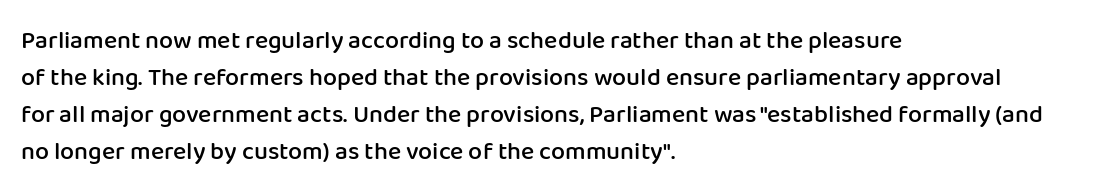
{"italic": "no", "bold": "semi", "underline": "no", "align": "left", "line_spacing": "normal", "line_spacing_ratio": 1.48, "letter_spacing": "normal", "letter_spacing_em": 0.0, "glyph_px": 25}
